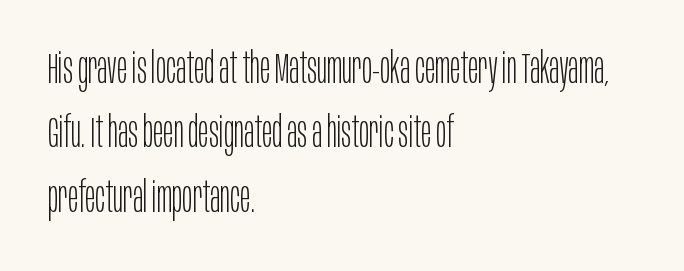
Q: Is the text bold? A: No.
Q: Is the text italic (slanted)? A: No, it is upright.
Q: Is the typeface a serif or a sans-serif typeface? A: Sans-serif.
Q: Is the text underlined? A: No.
Q: How is the paragraph aligned? A: Left-aligned.
Q: Is the spacing between letters normal or unusually wide? A: Normal.
Q: Is the spacing between lines tight, normal or loose? A: Normal.
Q: Width (condensed, normal, or wide)? A: Condensed.
Q: Stroke contrast? A: Low.
Q: x-height? A: Large.
Q: Monospaced? A: No.
